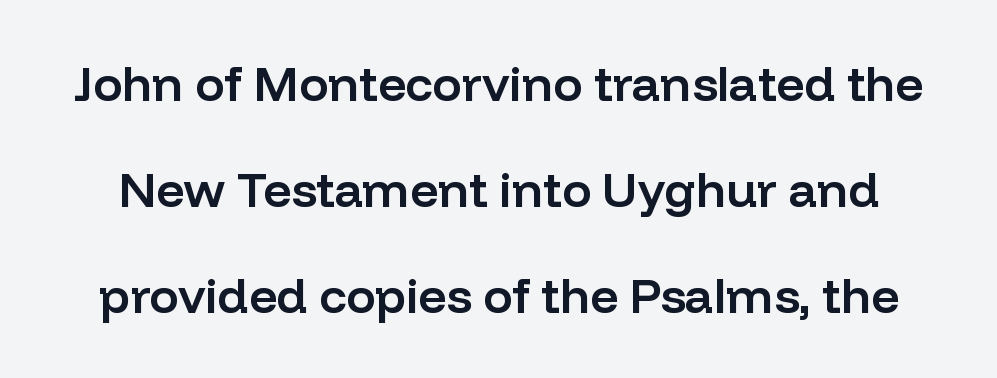
The image shows 49 px semibold sans-serif type, upright; set loose line spacing (2.16x), normal letter spacing, not underlined; low stroke contrast and a medium x-height.
